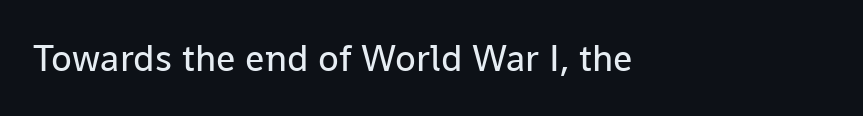
Font category for this specimen: sans-serif. On a weight scale, this lands at 450 or below. The line texture is even and compact thanks to regular tracking. Characters remain perfectly vertical along every line. Unmarked baselines from the first word to the last.
